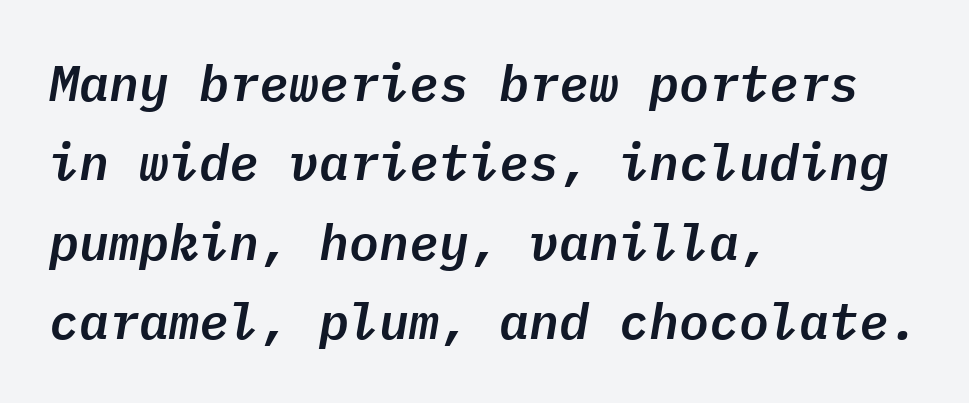
Q: Is the text italic (slanted)? A: Yes, it leans right by about 9 degrees.
Q: Is the text underlined? A: No.
Q: How is the paragraph aligned? A: Left-aligned.
Q: Is the spacing between letters normal or unusually wide? A: Normal.
Q: Is the spacing between lines tight, normal or loose? A: Normal.
Q: Width (condensed, normal, or wide)? A: Normal.
Q: Stroke contrast? A: Low.
Q: x-height? A: Medium.
Q: Monospaced? A: Yes.
